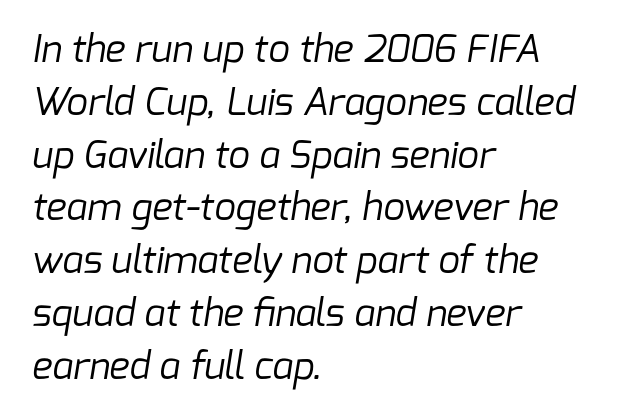
Q: Is the text bold? A: No.
Q: Is the typeface a serif or a sans-serif typeface? A: Sans-serif.
Q: Is the text underlined? A: No.
Q: How is the paragraph aligned? A: Left-aligned.
Q: Is the spacing between letters normal or unusually wide? A: Normal.
Q: Is the spacing between lines tight, normal or loose? A: Normal.
Q: Width (condensed, normal, or wide)? A: Normal.
Q: Stroke contrast? A: Low.
Q: x-height? A: Medium.
Q: Monospaced? A: No.
